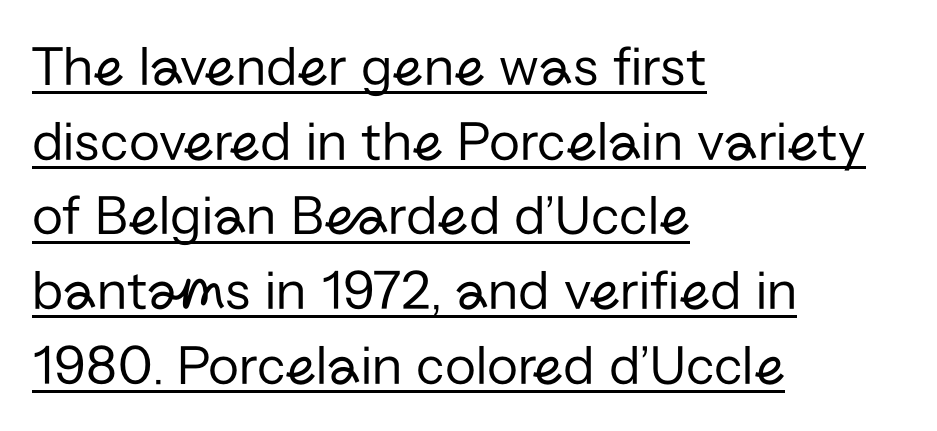
Proportional: the letters do not fall into vertical columns. Nope, no serifs anywhere on these letters. It's the straight-up-and-down kind of type. Students, observe: this is what conventionally led text looks like.
